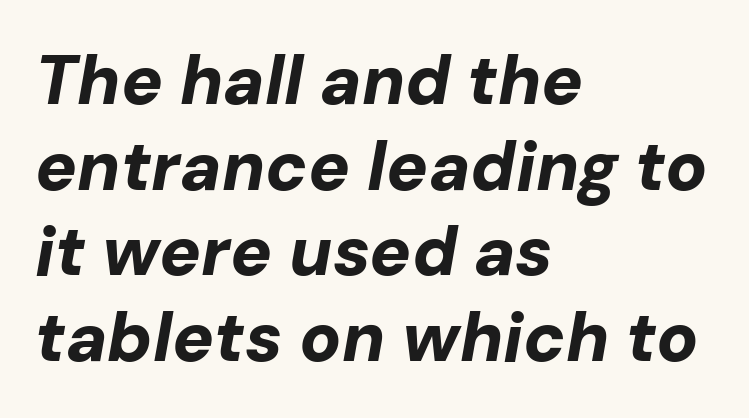
Q: Is the text bold? A: Yes.
Q: Is the text italic (slanted)? A: Yes, it leans right by about 10 degrees.
Q: Is the text underlined? A: No.
Q: How is the paragraph aligned? A: Left-aligned.
Q: Is the spacing between letters normal or unusually wide? A: Normal.
Q: Width (condensed, normal, or wide)? A: Normal.
Q: Stroke contrast? A: Low.
Q: x-height? A: Medium.
Q: Monospaced? A: No.
